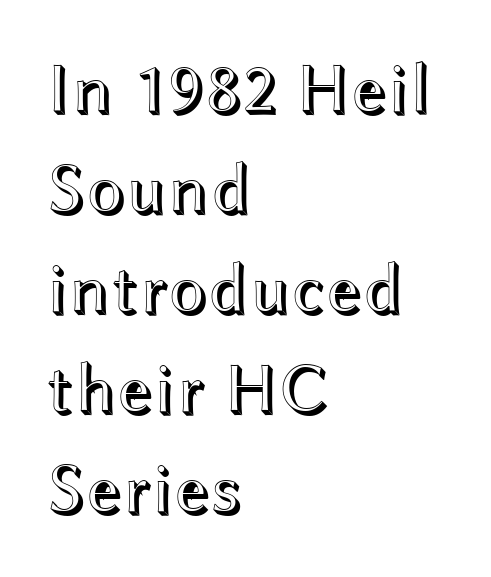
Type without underlining. This is roman type, the default non-slanted kind. Reading down the column, the eye jumps a familiar distance to each next line. One-word summary of the alignment: left. Here the designer chose a conventional face with non-uniform glyph widths.
